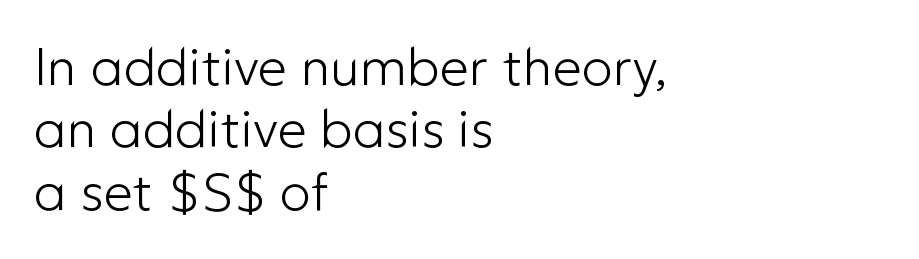
The image shows 52 px light sans-serif type, upright; set left-aligned, line spacing 1.2x, normal letter spacing, not underlined; low stroke contrast and a medium x-height.
